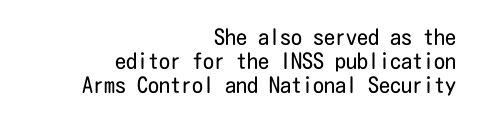
Q: Is the text bold? A: No.
Q: Is the text italic (slanted)? A: No, it is upright.
Q: Is the text underlined? A: No.
Q: How is the paragraph aligned? A: Right-aligned.
Q: Is the spacing between letters normal or unusually wide? A: Normal.
Q: Is the spacing between lines tight, normal or loose? A: Tight.
